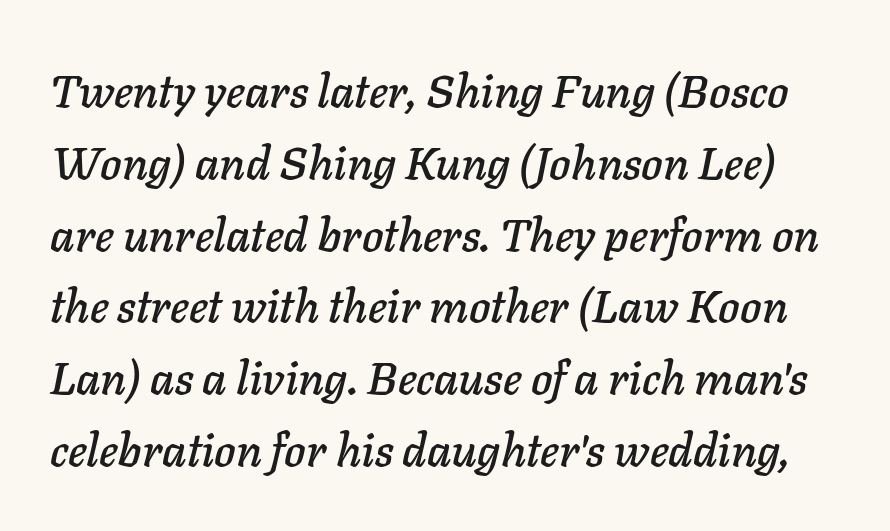
Q: Is the text italic (slanted)? A: Yes, it leans right by about 11 degrees.
Q: Is the text underlined? A: No.
Q: Is the spacing between letters normal or unusually wide? A: Normal.
Q: Is the spacing between lines tight, normal or loose? A: Normal.
Q: Width (condensed, normal, or wide)? A: Normal.
Q: Stroke contrast? A: Low.
Q: x-height? A: Medium.
Q: Monospaced? A: No.
